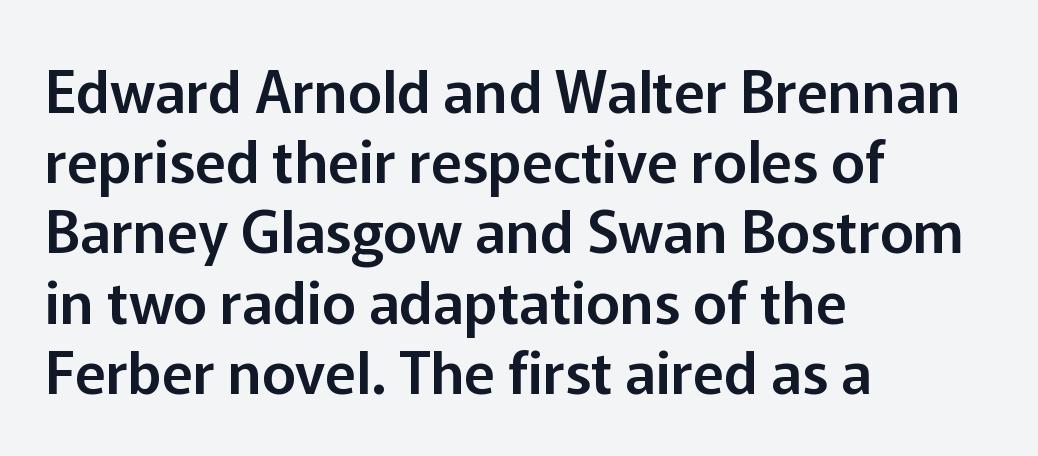
Note the varied advance widths — an 'i' is clearly narrower than an 'm'. The typeface chosen for these lines omits serifs. Is the letter spacing exaggerated? No — it looks like the ordinary default. Descenders hang freely into open space. Nope, not italic — everything's standing straight.
